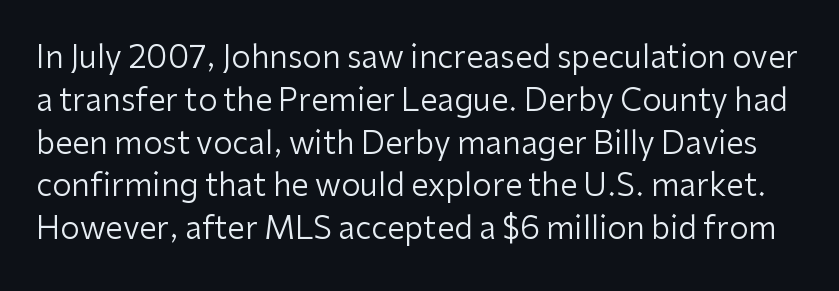
Q: Is the text bold? A: No.
Q: Is the text italic (slanted)? A: No, it is upright.
Q: Is the typeface a serif or a sans-serif typeface? A: Sans-serif.
Q: Is the text underlined? A: No.
Q: Is the spacing between letters normal or unusually wide? A: Normal.
Q: Is the spacing between lines tight, normal or loose? A: Normal.
Q: Width (condensed, normal, or wide)? A: Normal.
Q: Stroke contrast? A: Low.
Q: x-height? A: Medium.
Q: Monospaced? A: No.
